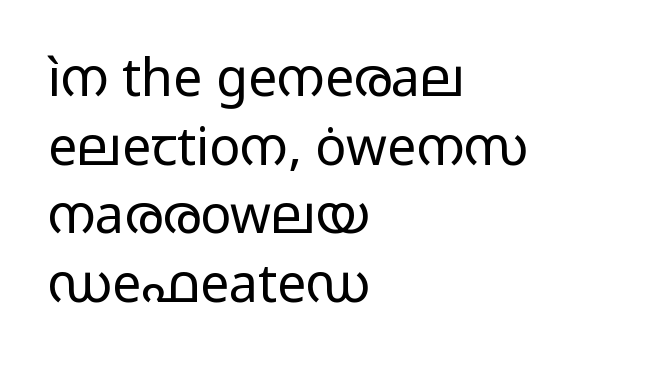
The image shows 52 px regular-weight, wide sans-serif type, upright; set left-aligned, normal line spacing (1.32x), normal letter spacing, not underlined; low stroke contrast and a medium x-height.
